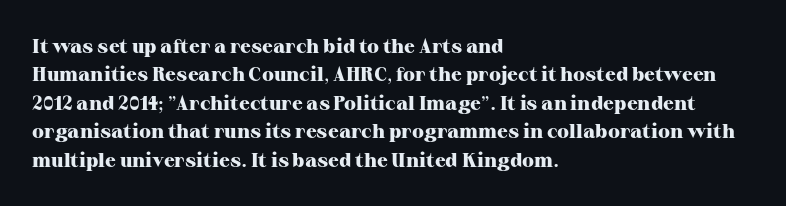
Has an underline been added? It has not. Here the glyphs are tracked normally, forming tight word shapes. Compared with typical paragraphs, the rows here are spaced about the same. The characters look thick and weighty, a clear bold.
